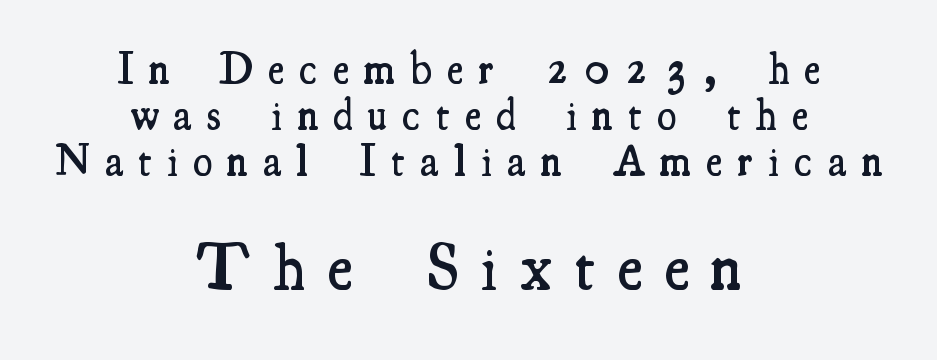
The strip under each line holds only bare page. Centered paragraph, ragged on both sides. The rendering uses a small line-height, squeezing the rows. Looks like regular typesetting: each glyph gets only the width it needs. The rendering enlarges the type as you move from the upper chunk to the lower.
